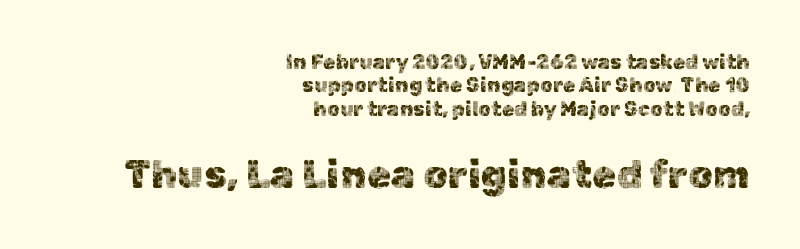
{"serif": "no", "italic": "no", "width": "normal", "x_height": "medium", "monospaced": "no", "underline": "no", "align": "right", "line_spacing_ratio": 1.17, "letter_spacing": "normal", "letter_spacing_em": 0.0, "larger_block": "second", "size_ratio": 1.95, "glyph_px": 39}
